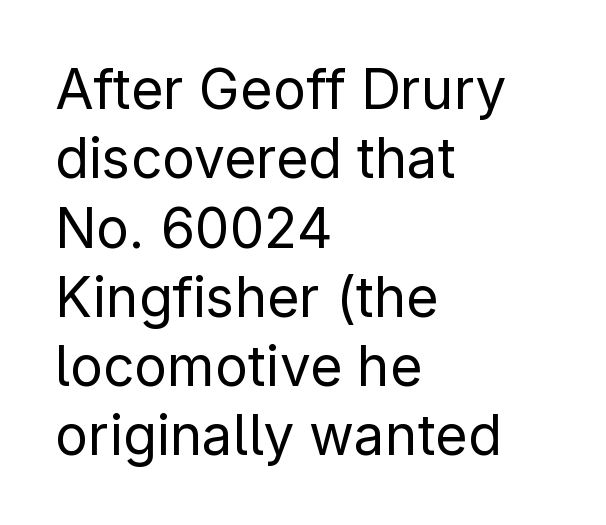
Q: Is the text bold? A: No.
Q: Is the text italic (slanted)? A: No, it is upright.
Q: Is the typeface a serif or a sans-serif typeface? A: Sans-serif.
Q: Is the text underlined? A: No.
Q: How is the paragraph aligned? A: Left-aligned.
Q: Is the spacing between letters normal or unusually wide? A: Normal.
Q: Is the spacing between lines tight, normal or loose? A: Normal.
Q: Width (condensed, normal, or wide)? A: Normal.
Q: Stroke contrast? A: Low.
Q: x-height? A: Medium.
Q: Monospaced? A: No.
